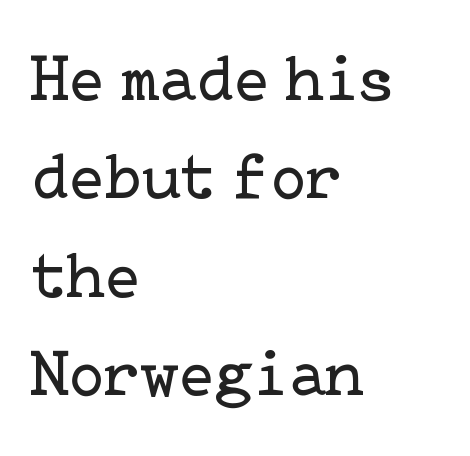
{"serif": "yes", "italic": "no", "bold": "no", "weight": "regular", "width": "normal", "stroke_contrast": "low", "x_height": "medium", "underline": "no", "align": "left", "line_spacing": "normal", "line_spacing_ratio": 1.49, "letter_spacing": "normal", "letter_spacing_em": 0.0, "glyph_px": 66}
